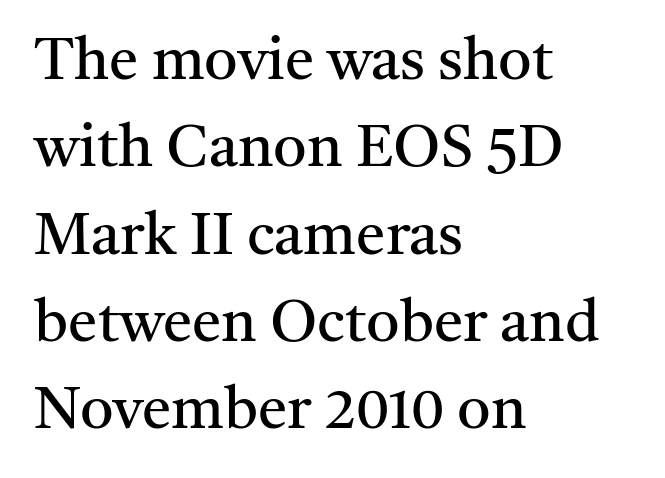
{"serif": "yes", "italic": "no", "bold": "no", "weight": "regular", "width": "normal", "stroke_contrast": "medium", "x_height": "medium", "monospaced": "no", "underline": "no", "align": "left", "line_spacing": "normal", "line_spacing_ratio": 1.48, "letter_spacing": "normal", "letter_spacing_em": 0.0, "glyph_px": 59}
